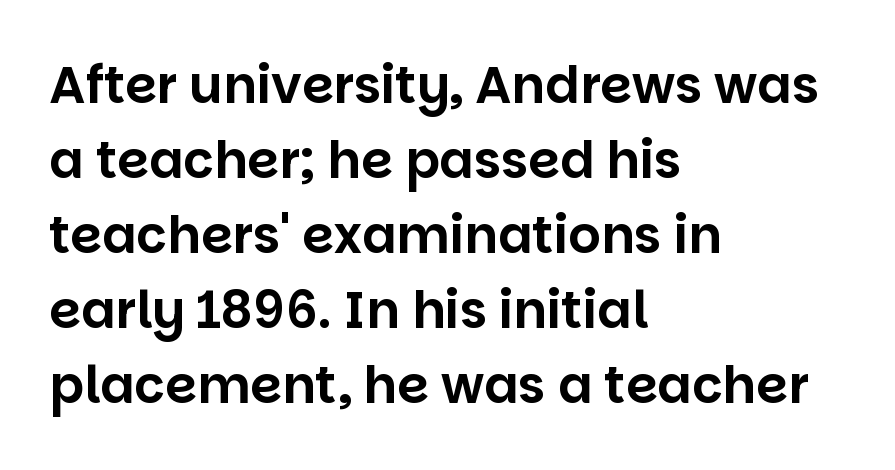
Q: Is the text italic (slanted)? A: No, it is upright.
Q: Is the typeface a serif or a sans-serif typeface? A: Sans-serif.
Q: Is the text underlined? A: No.
Q: How is the paragraph aligned? A: Left-aligned.
Q: Is the spacing between letters normal or unusually wide? A: Normal.
Q: Is the spacing between lines tight, normal or loose? A: Normal.
Q: Width (condensed, normal, or wide)? A: Normal.
Q: Stroke contrast? A: Low.
Q: x-height? A: Large.
Q: Monospaced? A: No.
